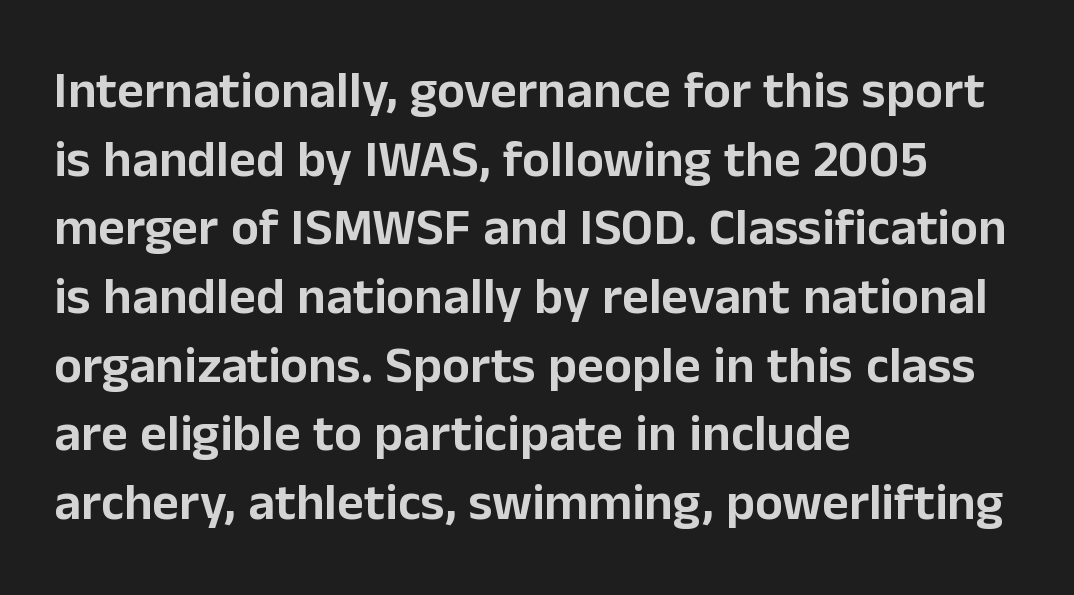
Honestly, there is no underline to notice here at all. Note: no serifs on the glyphs. Notice how the stems are strictly vertical — no italics here. Does the copy run flush right? No — it runs flush left.
